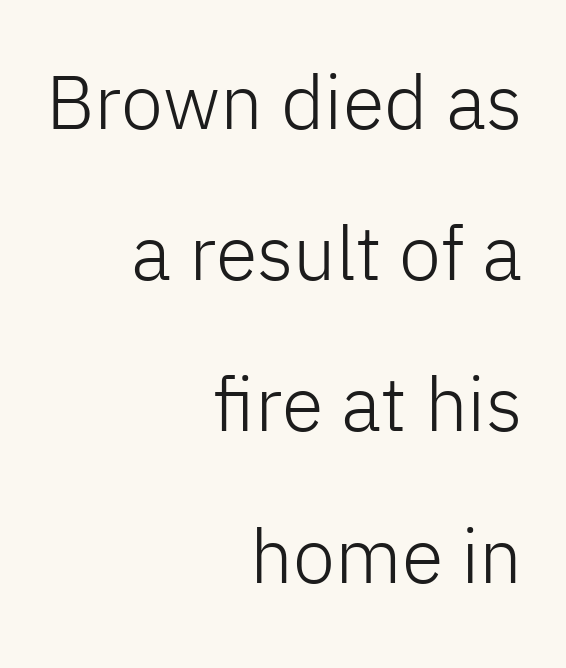
Vertically, the passage feels expansive, rows floating well apart. Check where the strokes stop: nothing finishes them off — pure sans. The letters sit at their default tracking, neither squeezed nor spread. Posture: vertical. Lines of text with bare space underneath.
